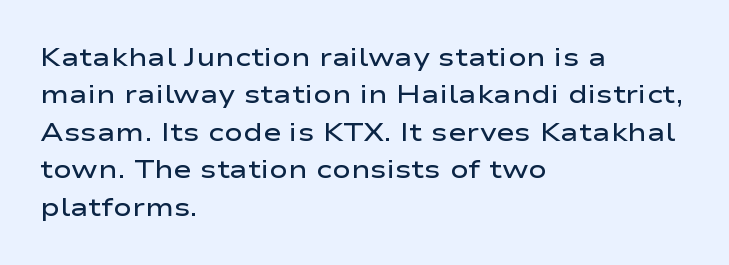
Q: Is the text bold? A: Semi-bold.
Q: Is the text italic (slanted)? A: No, it is upright.
Q: Is the text underlined? A: No.
Q: How is the paragraph aligned? A: Left-aligned.
Q: Is the spacing between letters normal or unusually wide? A: Normal.
Q: Is the spacing between lines tight, normal or loose? A: Normal.
